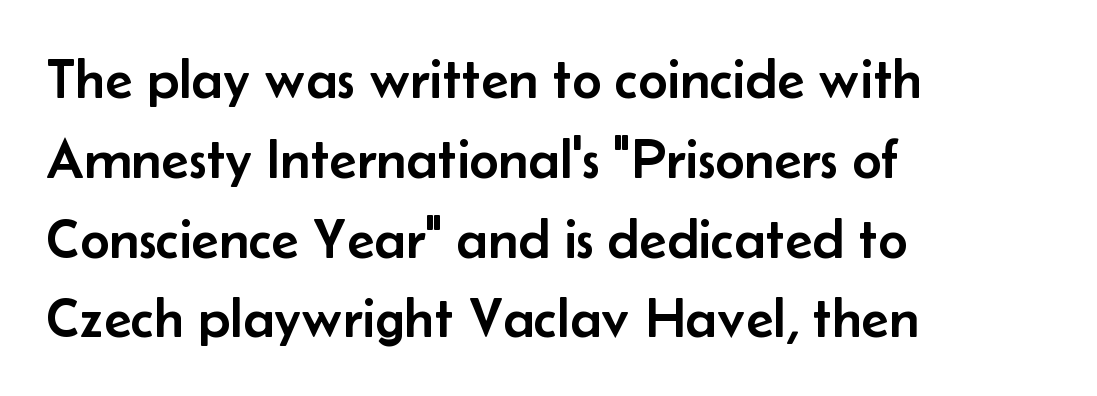
{"serif": "no", "italic": "no", "width": "normal", "stroke_contrast": "low", "x_height": "small", "monospaced": "no", "underline": "no", "align": "left", "line_spacing": "normal", "line_spacing_ratio": 1.4, "letter_spacing": "normal", "letter_spacing_em": 0.0, "glyph_px": 57}
